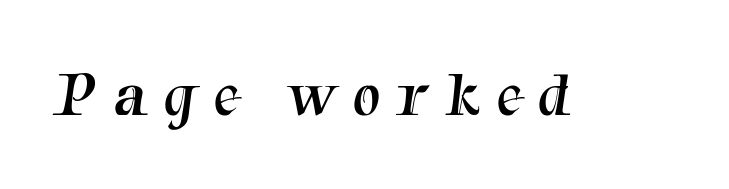
Q: Is the text bold? A: No.
Q: Is the typeface a serif or a sans-serif typeface? A: Serif.
Q: Is the text underlined? A: No.
Q: Is the spacing between letters normal or unusually wide? A: Unusually wide.
Q: Width (condensed, normal, or wide)? A: Normal.
Q: Stroke contrast? A: Medium.
Q: x-height? A: Medium.
Q: Monospaced? A: No.
